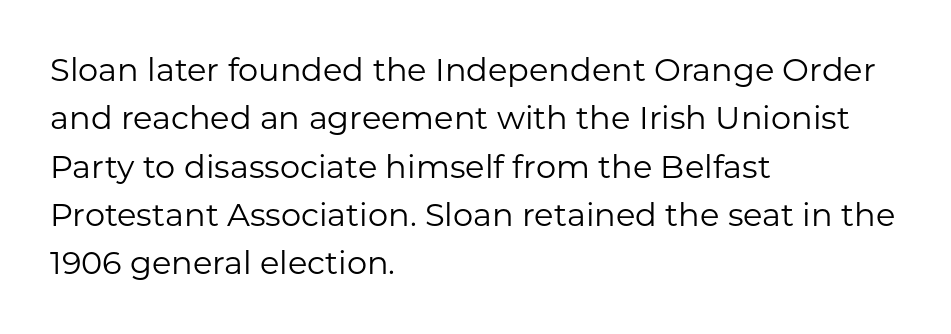
The rendering anchors every line to the left-hand side. Weight: regular or lighter. No italicization has been applied; the sample stays upright. Unlike a traditional serif, this face leaves its strokes unadorned. Underline: absent. Spacing verdict: proportional, widths tailored to each character.
